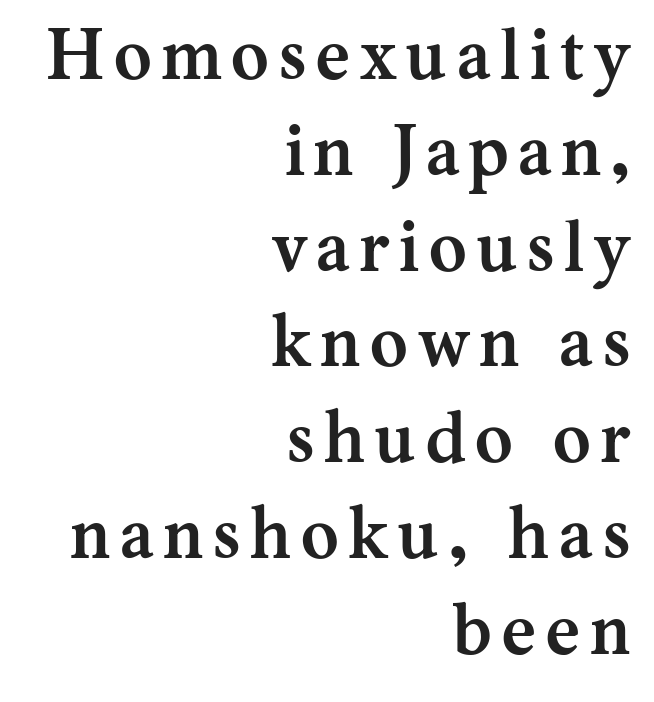
{"serif": "yes", "italic": "no", "bold": "yes", "weight": "semibold", "width": "normal", "stroke_contrast": "medium", "x_height": "medium", "monospaced": "no", "underline": "no", "align": "right", "line_spacing": "normal", "line_spacing_ratio": 1.33, "glyph_px": 72}
